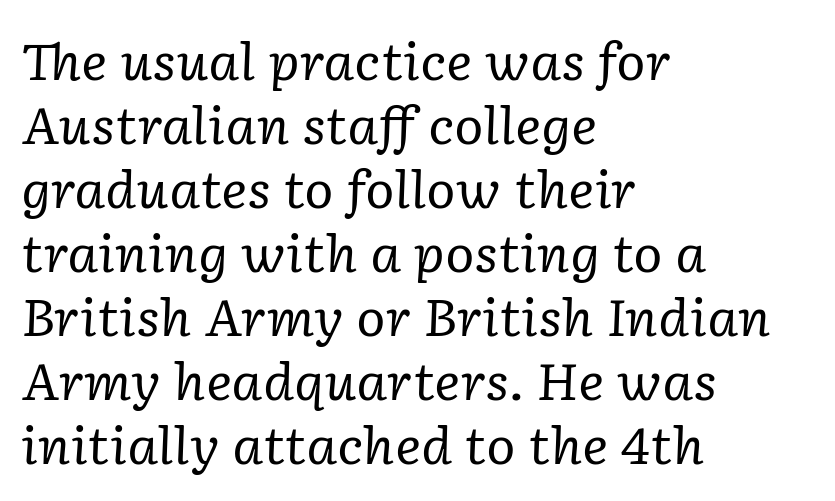
{"serif": "yes", "italic": "yes", "lean": "right", "slant_degrees": 2, "bold": "no", "weight": "regular", "width": "normal", "stroke_contrast": "low", "x_height": "medium", "monospaced": "no", "underline": "no", "align": "left", "line_spacing": "normal", "line_spacing_ratio": 1.28, "letter_spacing": "normal", "letter_spacing_em": 0.0, "glyph_px": 50}
